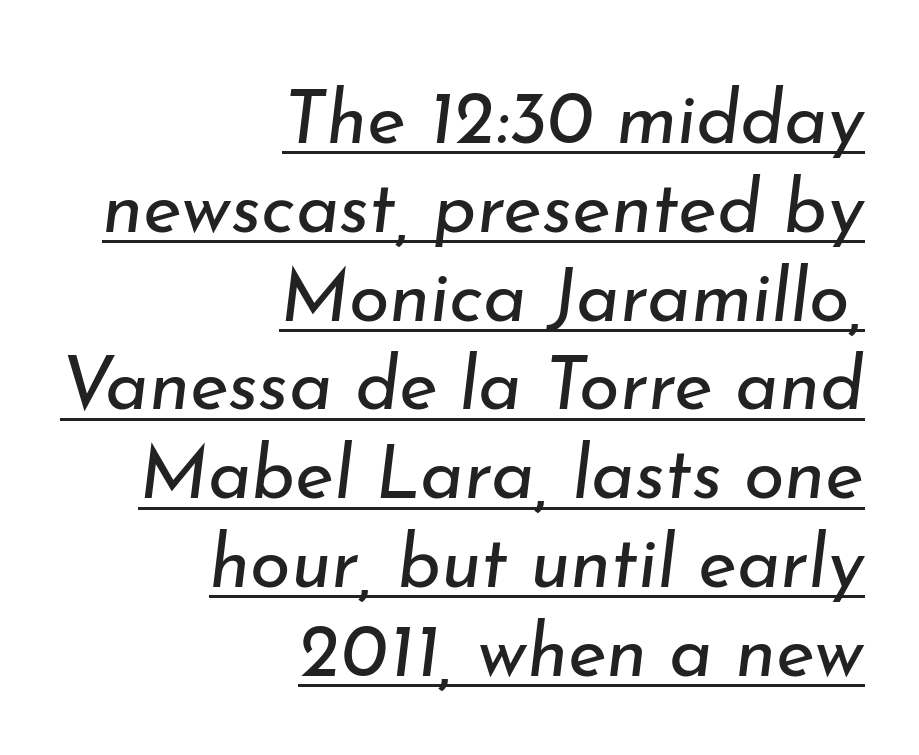
The image shows 74 px regular-weight type, italic (leaning right); set right-aligned, line spacing 1.2x, normal letter spacing, underlined; low stroke contrast and a small x-height.
